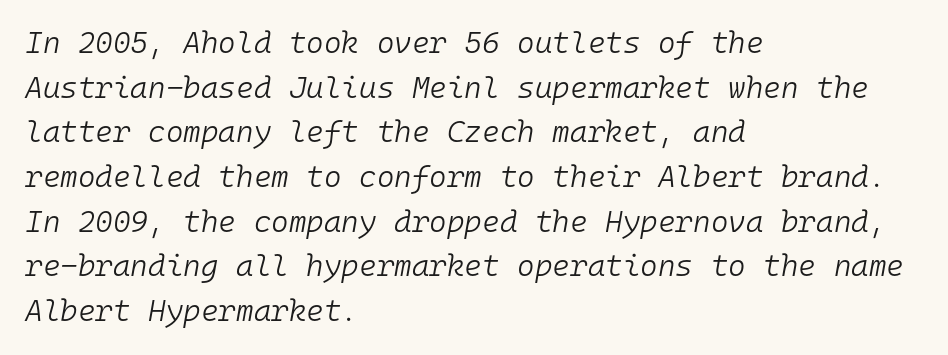
The image shows 30 px light type, italic (leaning right), monospaced; set left-aligned, normal line spacing (1.49x), normal letter spacing, not underlined; low stroke contrast and a medium x-height.
